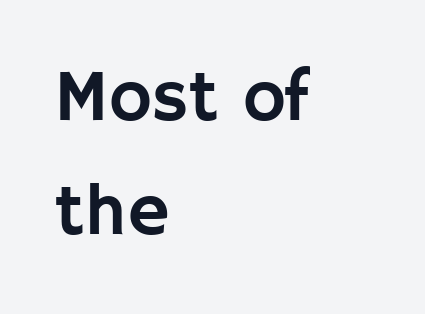
Quick note: not italic, upright. The string is rendered with underlining switched off. Rows of type keep a routine distance in the vertical direction. Examine the stroke ends and you'll find no serifs. Is the block centered? No — it sits flush against the left margin.
